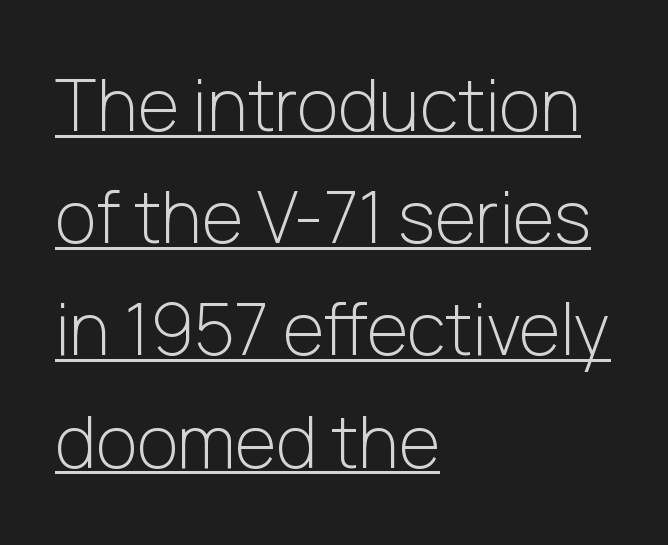
Character widths vary here, with narrow letters taking less room than wide ones. The horizontal fit of the characters is conventional and even. Each letter's strokes conclude bluntly, with no projecting serifs. The compositor pushed each line to the left boundary. These lines were composed using upright roman letters. Baseline-to-baseline distance is the conventional proportion of letter height.
